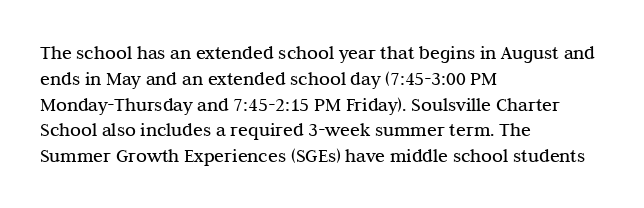
The image shows 20 px text type, upright; set left-aligned, normal line spacing (1.29x), normal letter spacing, not underlined.
